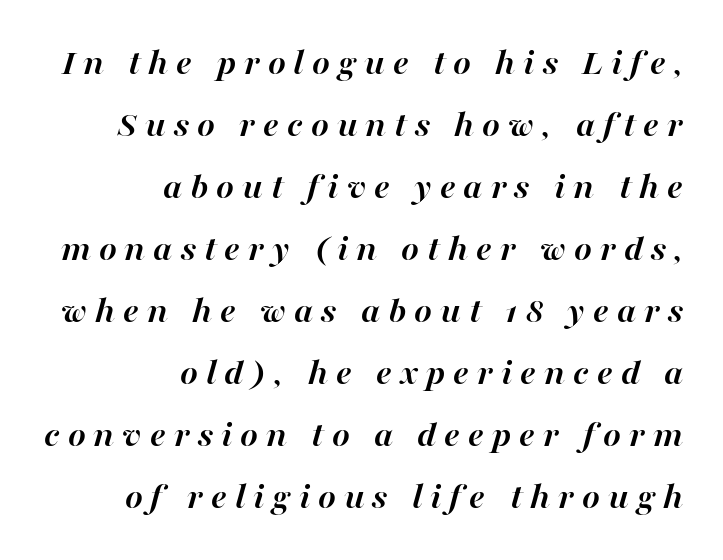
Q: Is the text bold? A: Yes.
Q: Is the text italic (slanted)? A: Yes, it leans right by about 16 degrees.
Q: Is the text underlined? A: No.
Q: How is the paragraph aligned? A: Right-aligned.
Q: Is the spacing between letters normal or unusually wide? A: Unusually wide.
Q: Is the spacing between lines tight, normal or loose? A: Normal.
Q: Width (condensed, normal, or wide)? A: Normal.
Q: Stroke contrast? A: High.
Q: x-height? A: Medium.
Q: Monospaced? A: No.
